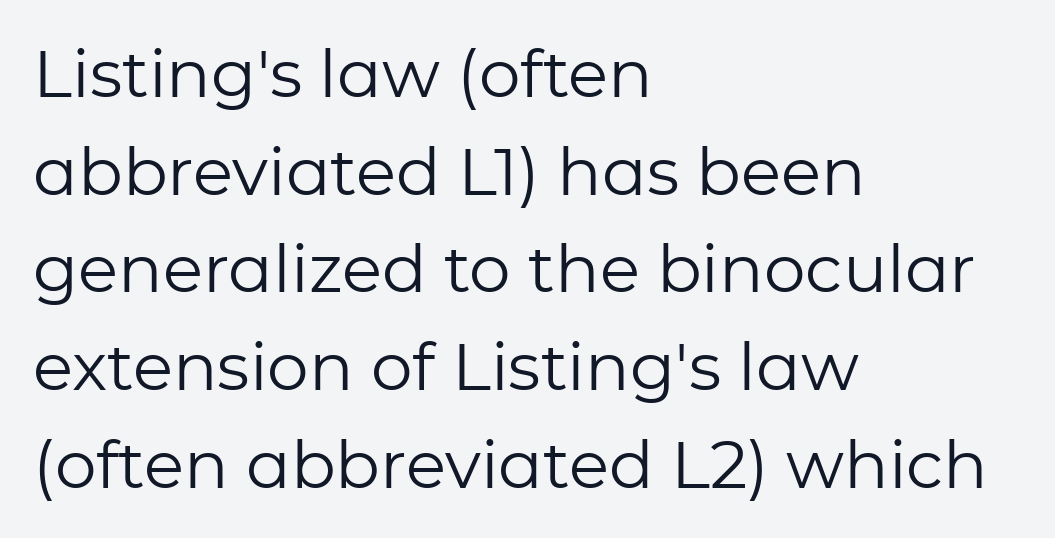
The font family rendered here belongs to the sans-serif group. The passage shown is not underscored anywhere. Spacing between characters is what you'd get straight out of the box. Tall strokes in this sample are plumb rather than angled. Ink coverage per letter is moderate at most. The leading is moderate, giving the passage an even texture.
